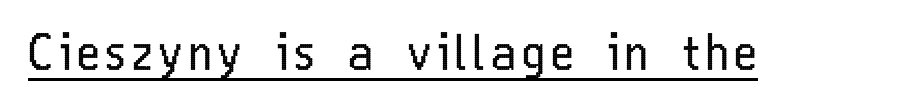
The image shows 49 px regular-weight, condensed sans-serif type, upright; set underlined; low stroke contrast and a medium x-height.
